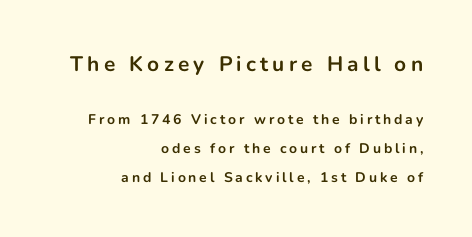
{"italic": "no", "bold": "yes", "underline": "no", "align": "right", "line_spacing": "loose", "line_spacing_ratio": 2.07, "letter_spacing": "wide", "letter_spacing_em": 0.2, "larger_block": "first", "size_ratio": 1.5, "glyph_px": 21}
